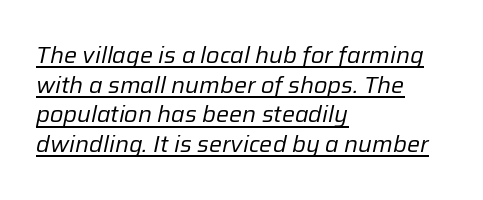
{"italic": "yes", "lean": "right", "slant_degrees": 12, "bold": "no", "underline": "yes", "align": "left", "line_spacing": "normal", "line_spacing_ratio": 1.29, "letter_spacing": "normal", "letter_spacing_em": 0.0, "glyph_px": 23}
